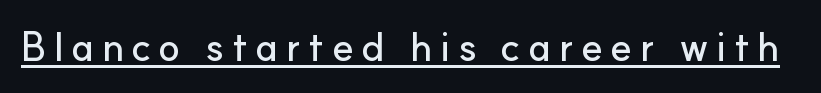
The image shows 40 px sans-serif type, upright; set underlined; low stroke contrast and a small x-height.
